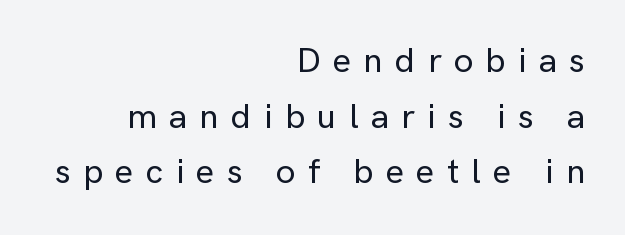
Q: Is the text italic (slanted)? A: No, it is upright.
Q: Is the typeface a serif or a sans-serif typeface? A: Sans-serif.
Q: Is the text underlined? A: No.
Q: How is the paragraph aligned? A: Right-aligned.
Q: Is the spacing between letters normal or unusually wide? A: Unusually wide.
Q: Is the spacing between lines tight, normal or loose? A: Normal.
Q: Width (condensed, normal, or wide)? A: Normal.
Q: Stroke contrast? A: Low.
Q: x-height? A: Medium.
Q: Monospaced? A: No.
